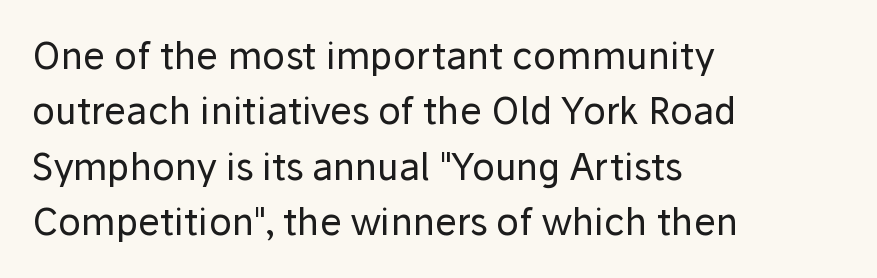
The image shows 37 px regular-weight sans-serif type, upright; set left-aligned, normal line spacing (1.5x), normal letter spacing, not underlined; low stroke contrast and a medium x-height.
